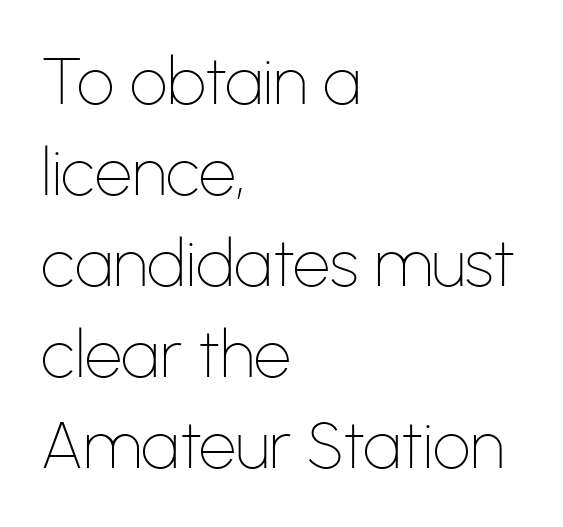
{"serif": "no", "italic": "no", "bold": "no", "weight": "thin", "width": "normal", "stroke_contrast": "low", "x_height": "medium", "monospaced": "no", "underline": "no", "align": "left", "line_spacing": "normal", "line_spacing_ratio": 1.38, "letter_spacing": "normal", "letter_spacing_em": 0.0, "glyph_px": 66}
